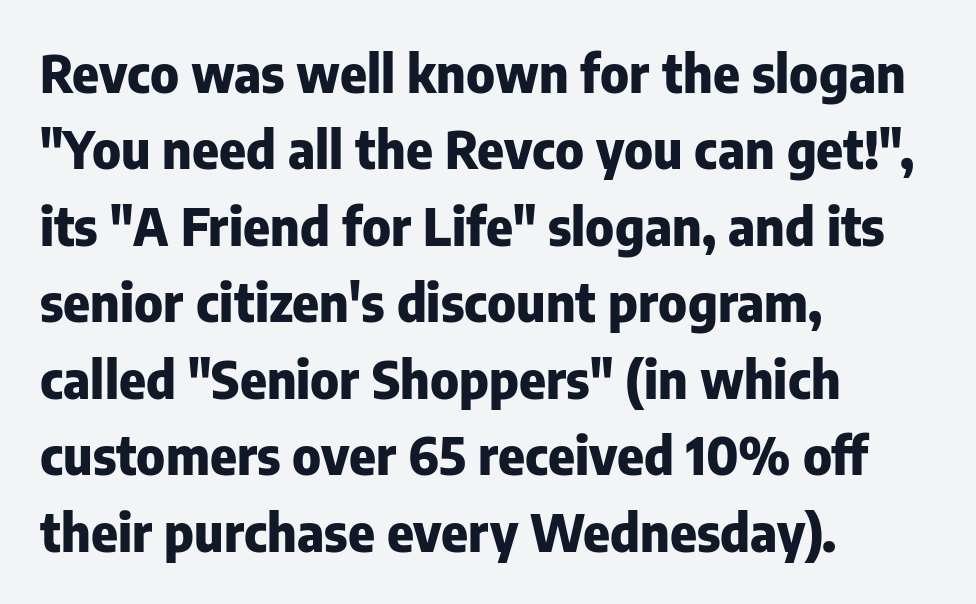
Q: Is the text bold? A: Yes.
Q: Is the text italic (slanted)? A: No, it is upright.
Q: Is the typeface a serif or a sans-serif typeface? A: Sans-serif.
Q: Is the text underlined? A: No.
Q: How is the paragraph aligned? A: Left-aligned.
Q: Is the spacing between letters normal or unusually wide? A: Normal.
Q: Is the spacing between lines tight, normal or loose? A: Normal.
Q: Width (condensed, normal, or wide)? A: Normal.
Q: Stroke contrast? A: Low.
Q: x-height? A: Medium.
Q: Monospaced? A: No.
